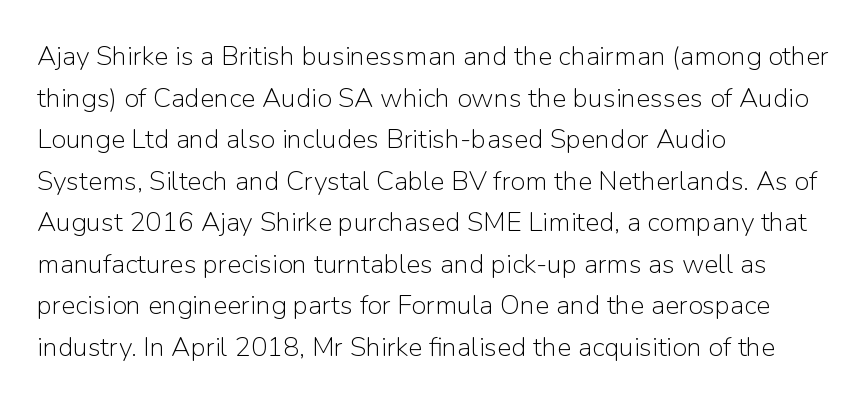
The image shows 27 px text type, upright; set left-aligned, normal line spacing (1.54x), normal letter spacing, not underlined.
